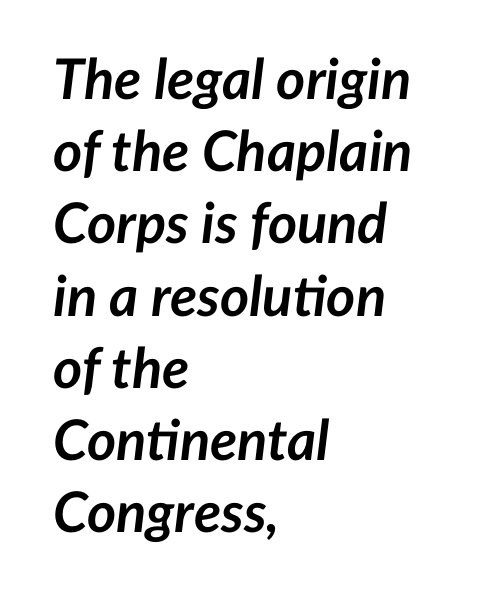
The image shows 56 px semibold type, italic (leaning right); set left-aligned, normal line spacing (1.29x), normal letter spacing, not underlined; low stroke contrast and a medium x-height.
